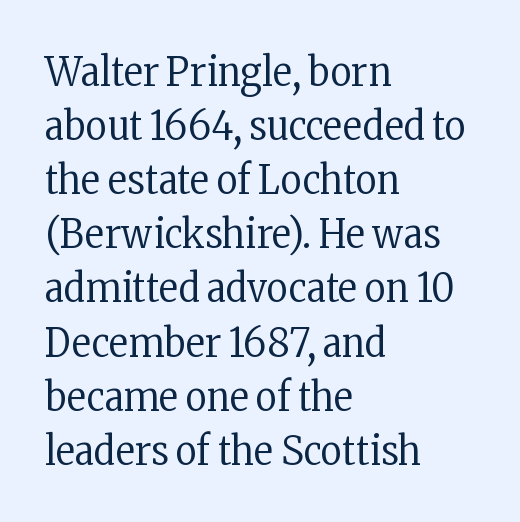
The typeface chosen for these lines features serifs. Varying glyph widths throughout — classic text-font behaviour. The gap between lines stays unmarked. If you drew a ruler down the left edge, every line would touch it. The font's upright variant was chosen for this text. The letterforms sit at book weight or below.
